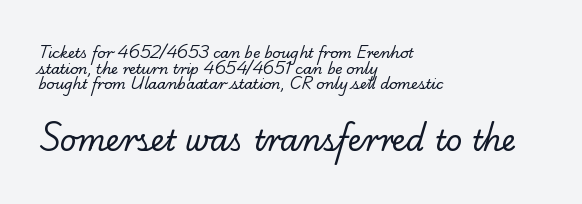
The image shows 29 px regular-weight type; set left-aligned, tight line spacing (1.12x), normal letter spacing, not underlined; the second (bottom) block is 2.07x larger; low stroke contrast and a small x-height.
